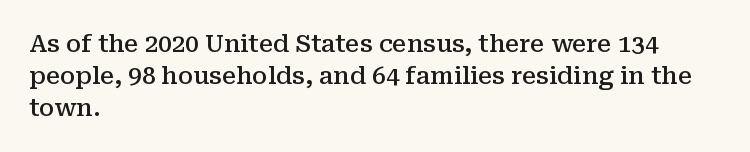
{"italic": "no", "bold": "semi", "underline": "no", "align": "left", "line_spacing": "normal", "line_spacing_ratio": 1.34, "letter_spacing": "normal", "letter_spacing_em": 0.0, "glyph_px": 24}
